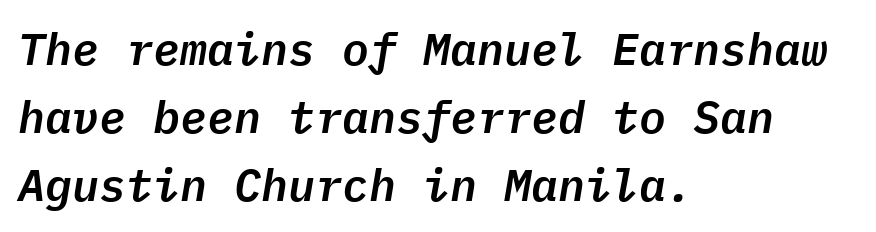
Q: Is the text italic (slanted)? A: Yes, it leans right by about 9 degrees.
Q: Is the text underlined? A: No.
Q: How is the paragraph aligned? A: Left-aligned.
Q: Is the spacing between letters normal or unusually wide? A: Normal.
Q: Is the spacing between lines tight, normal or loose? A: Normal.
Q: Width (condensed, normal, or wide)? A: Normal.
Q: Stroke contrast? A: Low.
Q: x-height? A: Medium.
Q: Monospaced? A: Yes.
